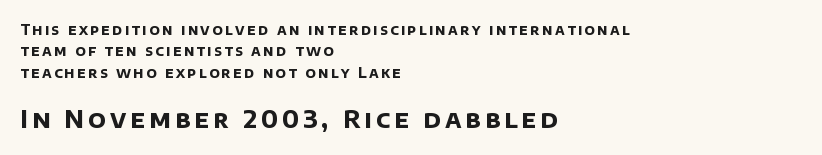
The image shows 24 px bold type; set left-aligned, normal line spacing (1.53x), not underlined; the second (bottom) block is 1.71x larger.
